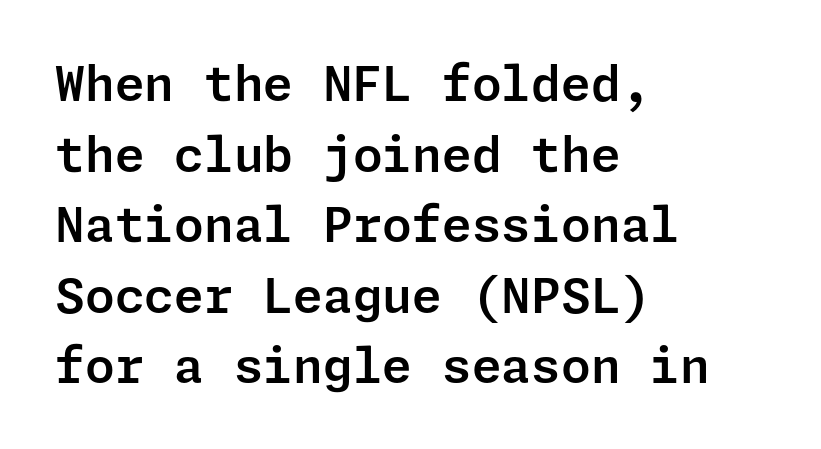
Q: Is the text italic (slanted)? A: No, it is upright.
Q: Is the typeface a serif or a sans-serif typeface? A: Sans-serif.
Q: Is the text underlined? A: No.
Q: How is the paragraph aligned? A: Left-aligned.
Q: Is the spacing between letters normal or unusually wide? A: Normal.
Q: Is the spacing between lines tight, normal or loose? A: Normal.
Q: Width (condensed, normal, or wide)? A: Normal.
Q: Stroke contrast? A: Low.
Q: x-height? A: Medium.
